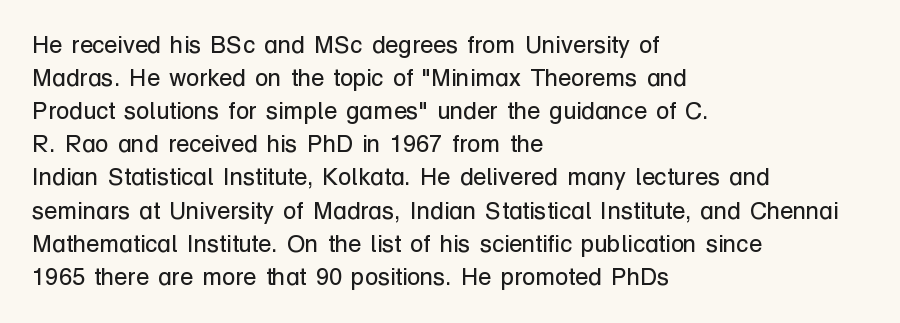
{"italic": "no", "bold": "no", "underline": "no", "align": "left", "line_spacing": "normal", "line_spacing_ratio": 1.38, "letter_spacing": "normal", "letter_spacing_em": 0.0, "glyph_px": 24}
